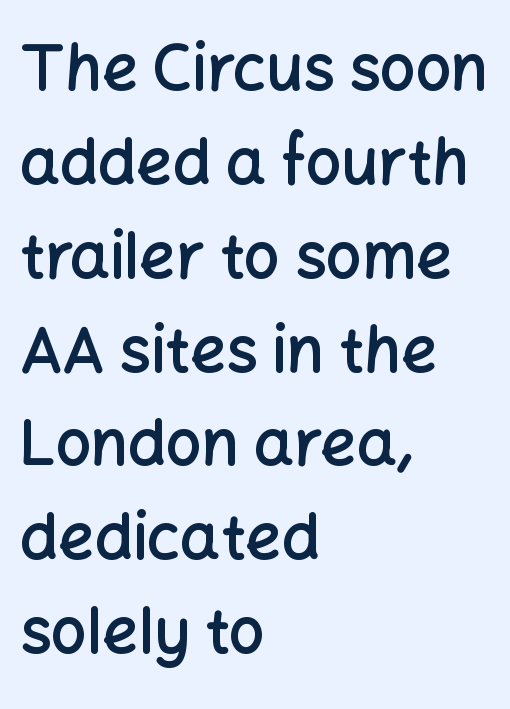
The font family rendered here belongs to the sans-serif group. What weight is shown? A semibold, between regular and bold. Reading down the column, the eye jumps a familiar distance to each next line. These lines are set flush left with a ragged right edge. Descenders hang freely into open space.
